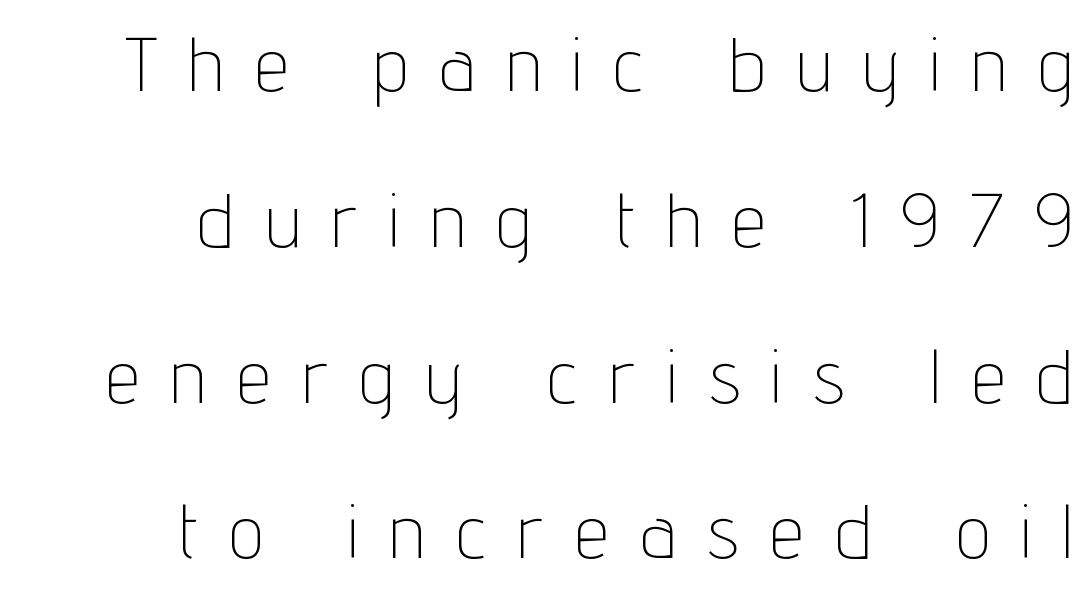
Q: Is the text bold? A: No.
Q: Is the text italic (slanted)? A: No, it is upright.
Q: Is the typeface a serif or a sans-serif typeface? A: Sans-serif.
Q: Is the text underlined? A: No.
Q: How is the paragraph aligned? A: Right-aligned.
Q: Is the spacing between letters normal or unusually wide? A: Unusually wide.
Q: Is the spacing between lines tight, normal or loose? A: Loose.
Q: Width (condensed, normal, or wide)? A: Condensed.
Q: Stroke contrast? A: Low.
Q: x-height? A: Medium.
Q: Monospaced? A: No.
